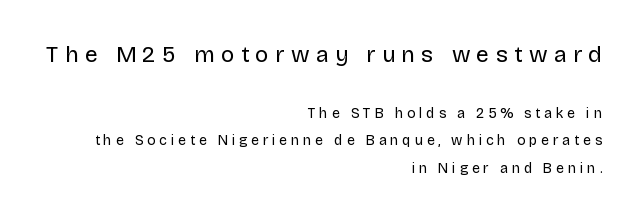
{"italic": "no", "bold": "no", "underline": "no", "align": "right", "line_spacing": "loose", "line_spacing_ratio": 1.97, "letter_spacing": "wide", "letter_spacing_em": 0.27, "larger_block": "first", "size_ratio": 1.64, "glyph_px": 23}
